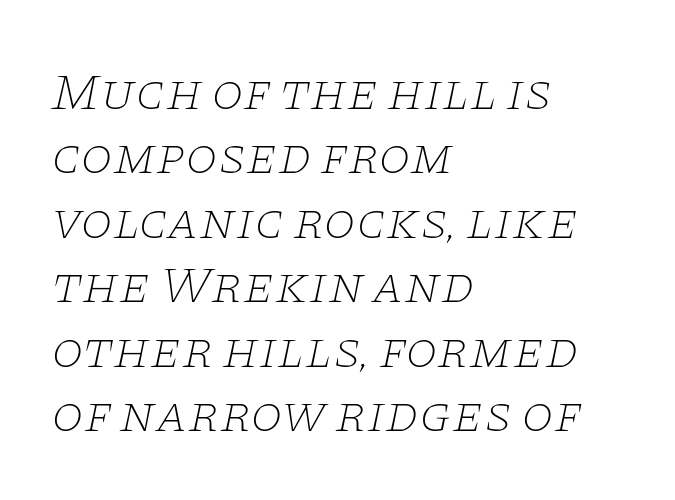
Q: Is the text bold? A: No.
Q: Is the text italic (slanted)? A: Yes, it leans right by about 11 degrees.
Q: Is the typeface a serif or a sans-serif typeface? A: Serif.
Q: Is the text underlined? A: No.
Q: How is the paragraph aligned? A: Left-aligned.
Q: Is the spacing between letters normal or unusually wide? A: Normal.
Q: Width (condensed, normal, or wide)? A: Wide.
Q: Stroke contrast? A: Low.
Q: x-height? A: Large.
Q: Monospaced? A: No.
